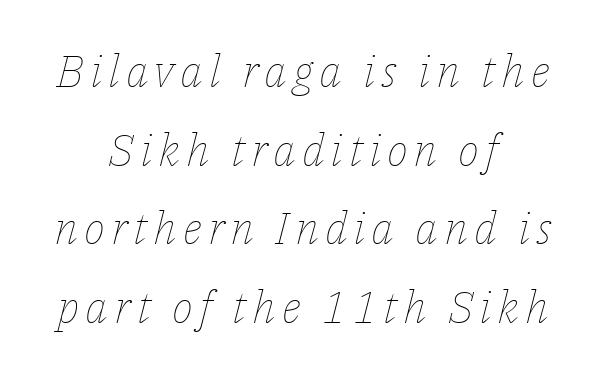
Q: Is the text bold? A: No.
Q: Is the text italic (slanted)? A: Yes, it leans right by about 14 degrees.
Q: Is the text underlined? A: No.
Q: How is the paragraph aligned? A: Centered.
Q: Width (condensed, normal, or wide)? A: Normal.
Q: Stroke contrast? A: Low.
Q: x-height? A: Medium.
Q: Monospaced? A: No.
